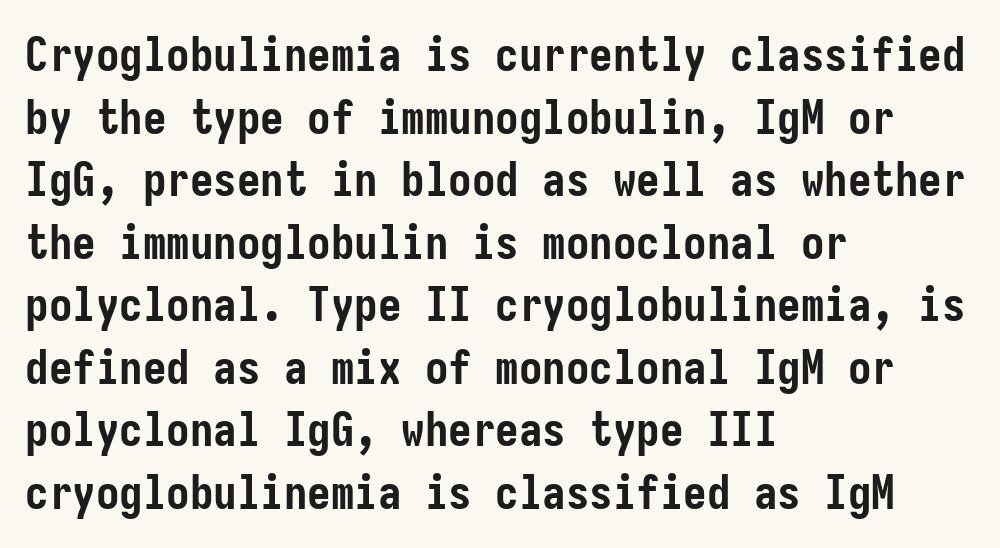
Q: Is the text bold? A: Yes.
Q: Is the text italic (slanted)? A: No, it is upright.
Q: Is the typeface a serif or a sans-serif typeface? A: Sans-serif.
Q: Is the text underlined? A: No.
Q: How is the paragraph aligned? A: Left-aligned.
Q: Is the spacing between letters normal or unusually wide? A: Normal.
Q: Is the spacing between lines tight, normal or loose? A: Normal.
Q: Width (condensed, normal, or wide)? A: Condensed.
Q: Stroke contrast? A: Low.
Q: x-height? A: Medium.
